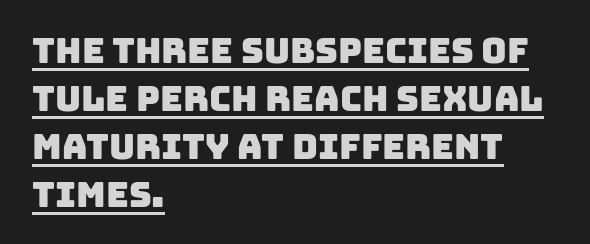
The image shows 35 px sans-serif type; set left-aligned, normal line spacing (1.37x), normal letter spacing, underlined; low stroke contrast and a large x-height.
